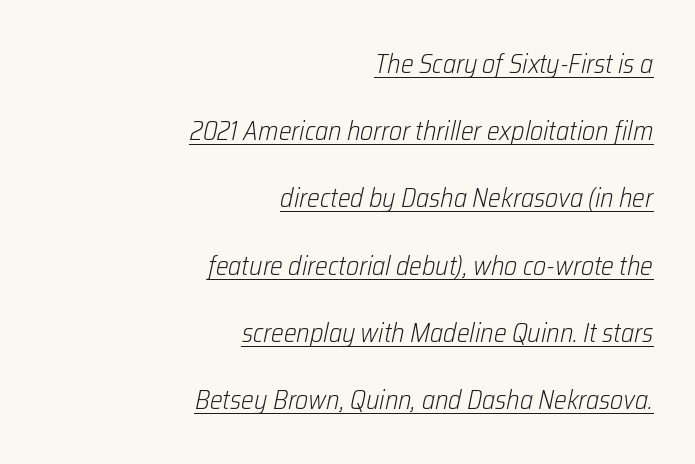
{"italic": "yes", "lean": "right", "slant_degrees": 12, "bold": "no", "underline": "yes", "align": "right", "line_spacing": "loose", "line_spacing_ratio": 2.49, "letter_spacing": "normal", "letter_spacing_em": 0.0, "glyph_px": 27}
